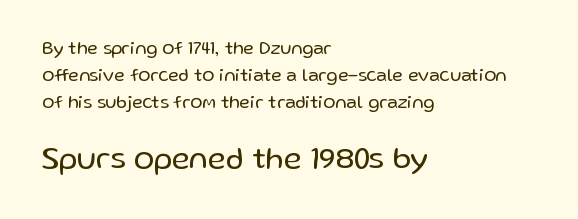
These two chunks differ in scale, with the bottom chunk taking the larger measure. Regarding leading, the lines here are spaced in the standard way. Is this a fixed-width face? No — the glyphs have proportional, varying widths. How are the letters spaced? Ordinarily, with no added tracking.
